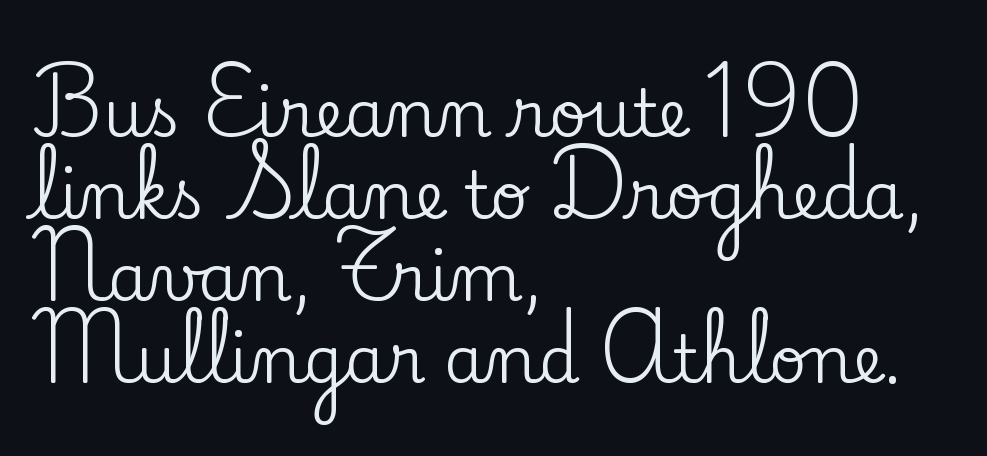
The image shows 65 px serif type, upright; set left-aligned, normal line spacing (1.26x), normal letter spacing, not underlined; low stroke contrast and a small x-height.
